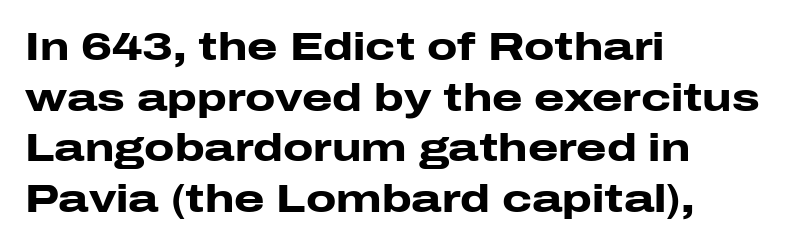
{"serif": "no", "italic": "no", "bold": "yes", "weight": "heavy", "width": "wide", "stroke_contrast": "low", "x_height": "medium", "monospaced": "no", "underline": "no", "align": "left", "line_spacing": "normal", "line_spacing_ratio": 1.3, "letter_spacing": "normal", "letter_spacing_em": 0.0, "glyph_px": 39}
